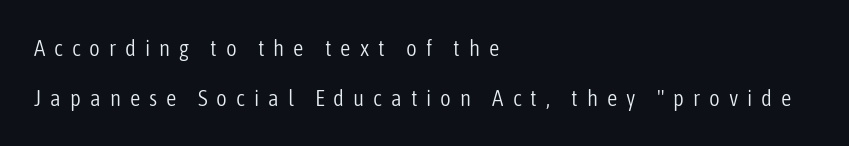
Q: Is the text bold? A: No.
Q: Is the text italic (slanted)? A: No, it is upright.
Q: Is the text underlined? A: No.
Q: How is the paragraph aligned? A: Left-aligned.
Q: Is the spacing between letters normal or unusually wide? A: Unusually wide.
Q: Is the spacing between lines tight, normal or loose? A: Loose.
